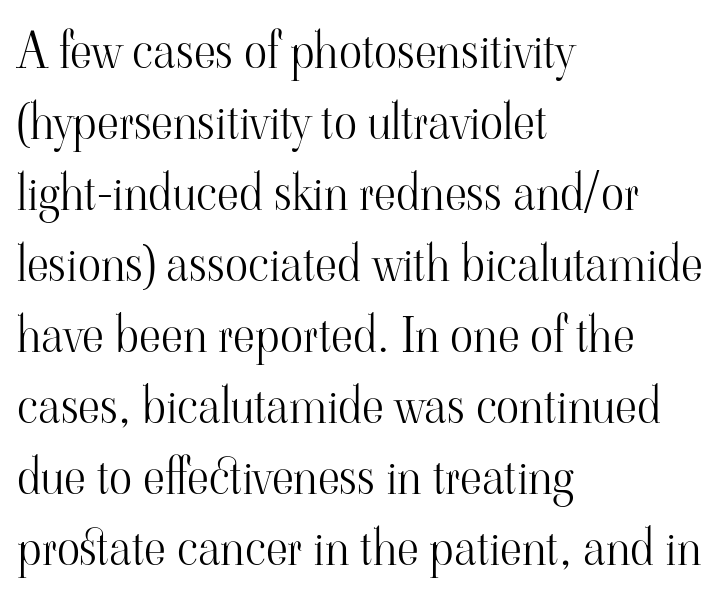
The characters display serif detailing at their extremities. Quick note: underline off. Tracking here is standard; glyphs follow each other at the usual distance. Here the designer chose a conventional face with non-uniform glyph widths. Posture: upright roman.
